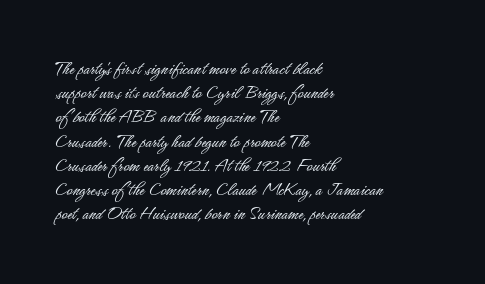
{"bold": "no", "underline": "no", "align": "left", "line_spacing_ratio": 1.21, "letter_spacing": "normal", "letter_spacing_em": 0.0, "glyph_px": 20}
